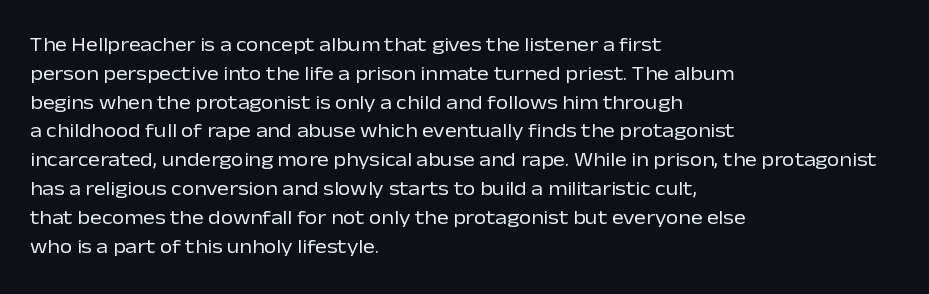
Q: Is the text bold? A: No.
Q: Is the text italic (slanted)? A: No, it is upright.
Q: Is the text underlined? A: No.
Q: How is the paragraph aligned? A: Left-aligned.
Q: Is the spacing between letters normal or unusually wide? A: Normal.
Q: Is the spacing between lines tight, normal or loose? A: Normal.
